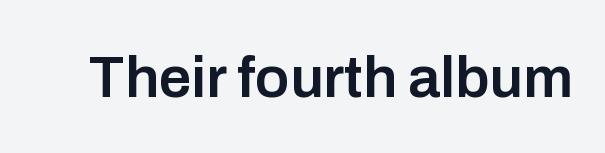
Q: Is the text bold? A: Semi-bold.
Q: Is the text italic (slanted)? A: No, it is upright.
Q: Is the typeface a serif or a sans-serif typeface? A: Sans-serif.
Q: Is the text underlined? A: No.
Q: Is the spacing between letters normal or unusually wide? A: Normal.
Q: Width (condensed, normal, or wide)? A: Normal.
Q: Stroke contrast? A: Low.
Q: x-height? A: Medium.
Q: Monospaced? A: No.
